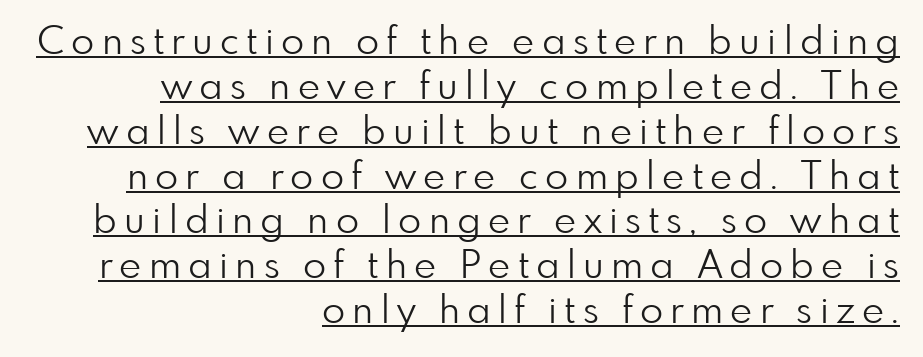
The axis of the letterforms is exactly vertical. Typographically, this falls in the sans-serif category. The paragraph has a hard right edge and a soft left edge. Compared with a typical body face, this is equally light or lighter still.
